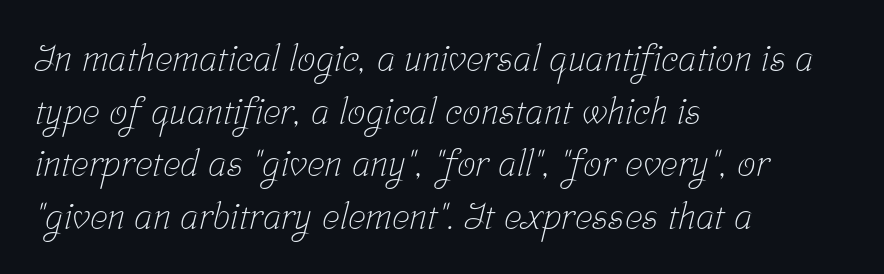
The image shows 37 px light, condensed serif type; set left-aligned, normal line spacing (1.42x), normal letter spacing, not underlined; low stroke contrast and a medium x-height.
